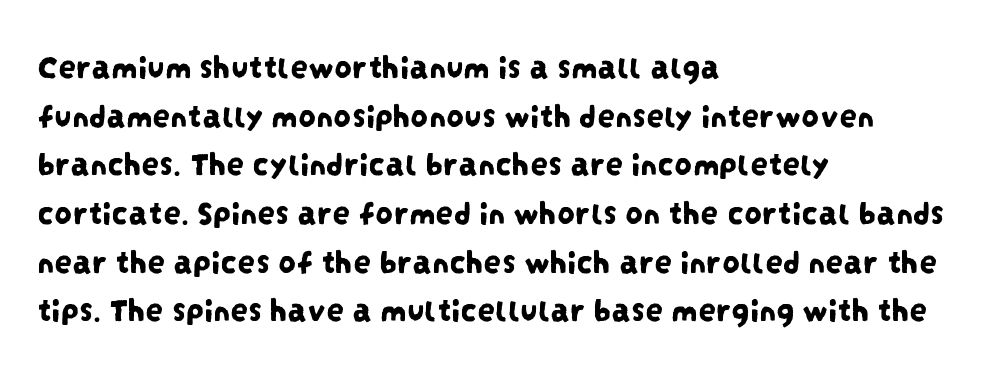
Q: Is the typeface a serif or a sans-serif typeface? A: Sans-serif.
Q: Is the text underlined? A: No.
Q: How is the paragraph aligned? A: Left-aligned.
Q: Is the spacing between letters normal or unusually wide? A: Normal.
Q: Is the spacing between lines tight, normal or loose? A: Normal.
Q: Width (condensed, normal, or wide)? A: Condensed.
Q: Stroke contrast? A: Low.
Q: x-height? A: Large.
Q: Monospaced? A: No.
